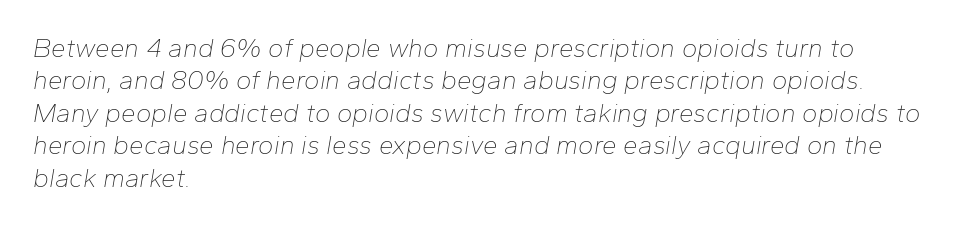
The passage shown is not bold in any degree. The paragraph has a hard left edge and a soft right edge. Characters follow at the spacing the type designer built in. Rendered with sloped, italic letterforms.
